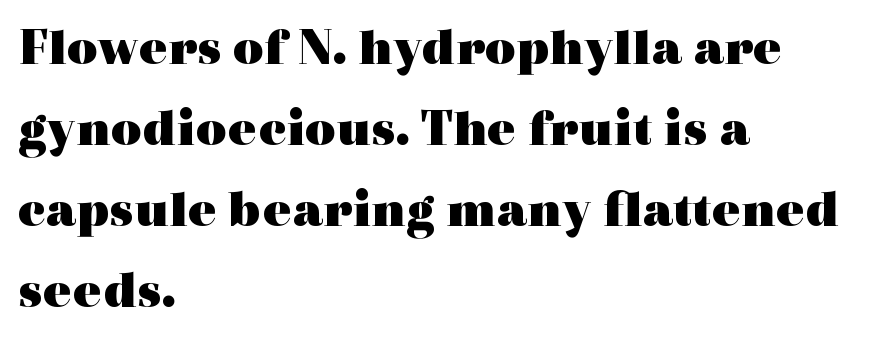
{"serif": "yes", "italic": "no", "bold": "yes", "weight": "heavy", "width": "wide", "x_height": "medium", "monospaced": "no", "underline": "no", "align": "left", "line_spacing": "normal", "line_spacing_ratio": 1.53, "letter_spacing": "normal", "letter_spacing_em": 0.0, "glyph_px": 53}
